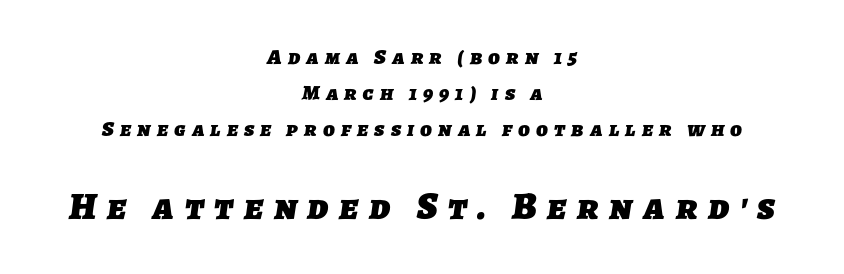
The image shows 38 px heavy sans-serif type; set centered, normal line spacing (1.64x), unusually wide letter spacing (+0.28 em), not underlined; the second (bottom) block is 1.73x larger; low stroke contrast and a medium x-height.
